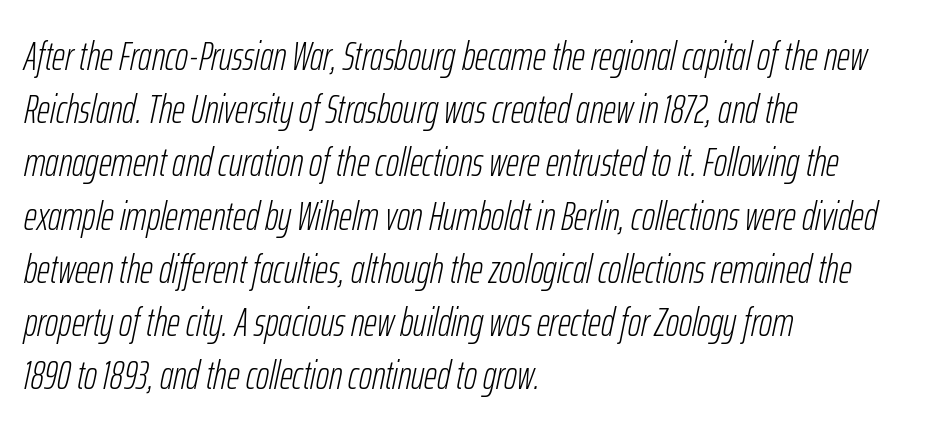
Q: Is the text bold? A: No.
Q: Is the text italic (slanted)? A: Yes, it leans right by about 12 degrees.
Q: Is the text underlined? A: No.
Q: How is the paragraph aligned? A: Left-aligned.
Q: Is the spacing between letters normal or unusually wide? A: Normal.
Q: Is the spacing between lines tight, normal or loose? A: Normal.
Q: Width (condensed, normal, or wide)? A: Condensed.
Q: Stroke contrast? A: Low.
Q: x-height? A: Medium.
Q: Monospaced? A: No.
